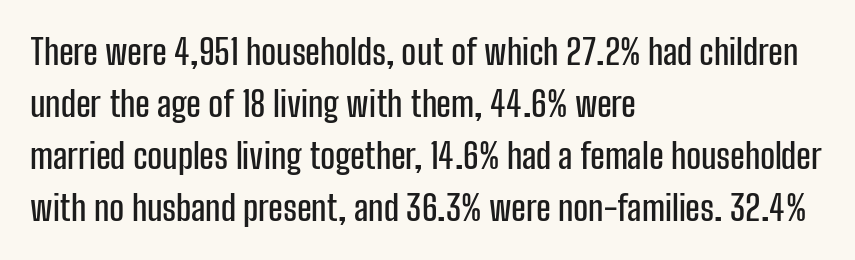
{"serif": "no", "italic": "no", "width": "condensed", "stroke_contrast": "low", "x_height": "medium", "monospaced": "no", "underline": "no", "align": "left", "line_spacing": "normal", "line_spacing_ratio": 1.49, "letter_spacing": "normal", "letter_spacing_em": 0.0, "glyph_px": 35}
